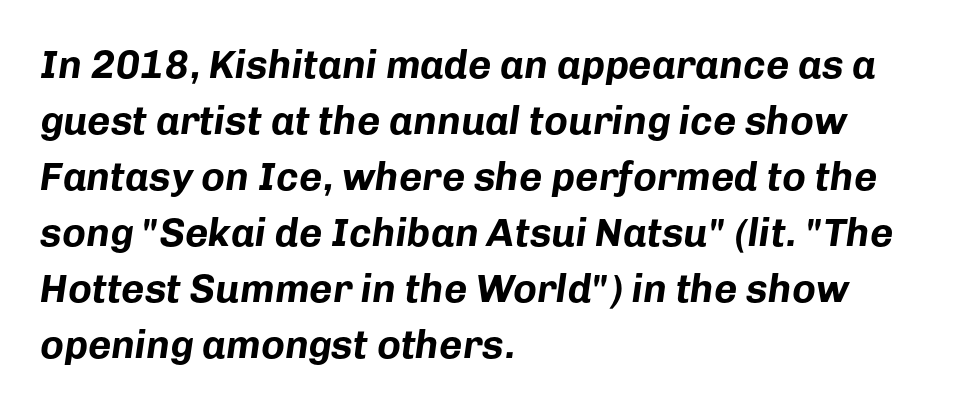
Leftover space on each line is placed entirely after the last word. These lines keep a tight, regular rhythm from letter to letter. Leading matches the norm, producing a regular column. Yep, that's italic — everything's leaning. Do the characters align in a grid? No, the font is proportional. Each glyph is drawn with heavy, bold strokes.
